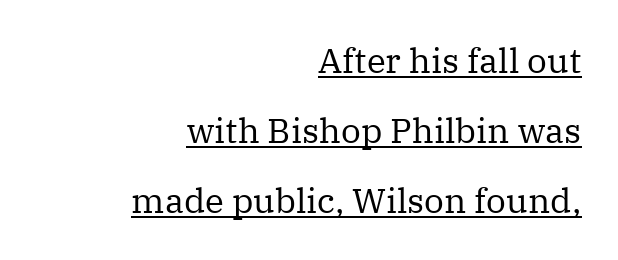
Q: Is the text bold? A: No.
Q: Is the text italic (slanted)? A: No, it is upright.
Q: Is the typeface a serif or a sans-serif typeface? A: Serif.
Q: Is the text underlined? A: Yes.
Q: How is the paragraph aligned? A: Right-aligned.
Q: Is the spacing between letters normal or unusually wide? A: Normal.
Q: Is the spacing between lines tight, normal or loose? A: Loose.
Q: Width (condensed, normal, or wide)? A: Normal.
Q: Stroke contrast? A: Medium.
Q: x-height? A: Medium.
Q: Monospaced? A: No.
